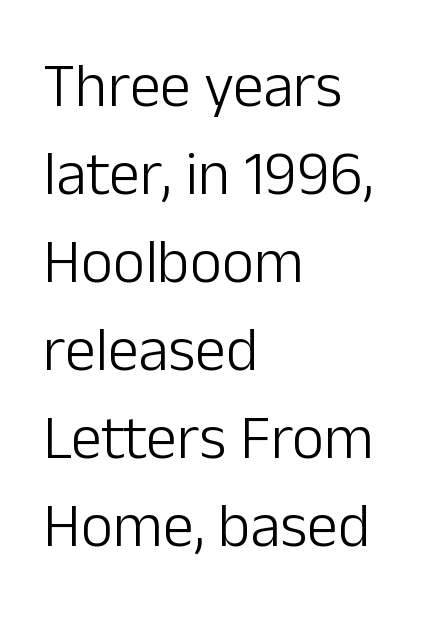
The passage shown is typed in a proportional face where columns would drift. Default kerning and tracking; the words read as compact shapes. The rag falls on the right side of this text block. You can tell it's not italic because the verticals are truly vertical. No extra ink here — the face is not bold.
